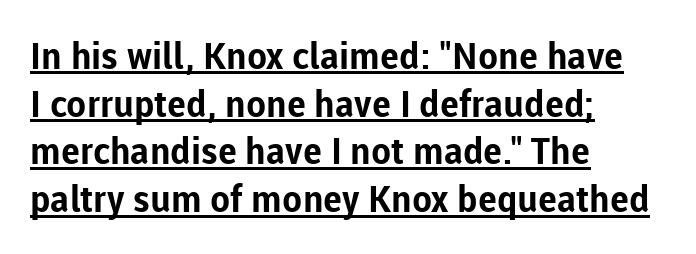
Q: Is the text bold? A: Yes.
Q: Is the text italic (slanted)? A: No, it is upright.
Q: Is the typeface a serif or a sans-serif typeface? A: Sans-serif.
Q: Is the text underlined? A: Yes.
Q: How is the paragraph aligned? A: Left-aligned.
Q: Is the spacing between letters normal or unusually wide? A: Normal.
Q: Is the spacing between lines tight, normal or loose? A: Normal.
Q: Width (condensed, normal, or wide)? A: Normal.
Q: Stroke contrast? A: Low.
Q: x-height? A: Medium.
Q: Monospaced? A: No.
